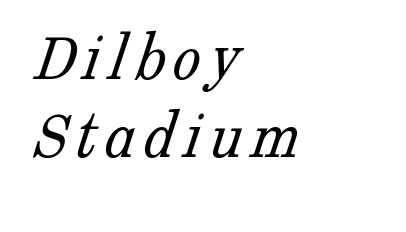
{"serif": "yes", "bold": "no", "weight": "light", "width": "normal", "stroke_contrast": "low", "x_height": "medium", "monospaced": "no", "underline": "no", "align": "left", "line_spacing": "tight", "line_spacing_ratio": 1.12, "glyph_px": 70}
